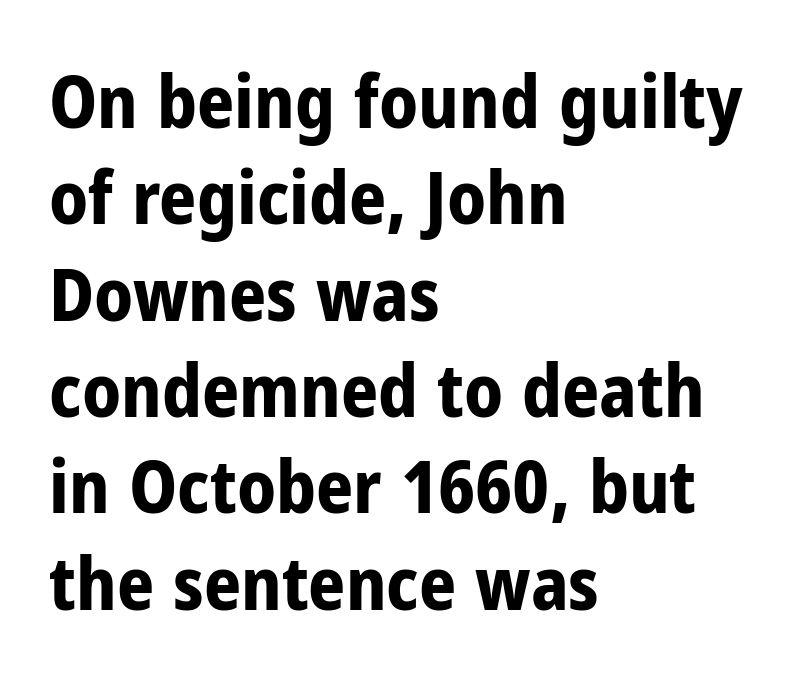
Type without underlining. The rows are spaced the way most documents space them. In terms of weight, the rendering is a true, heavy bold. Serifs: no, the terminals of the letterforms are clean. Do the letters lean? They stand straight. Is this a fixed-width face? No — the glyphs have proportional, varying widths.
